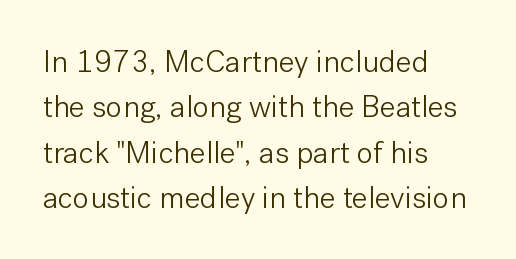
The image shows 31 px light sans-serif type, upright; set left-aligned, normal line spacing (1.46x), normal letter spacing, not underlined; low stroke contrast and a medium x-height.
